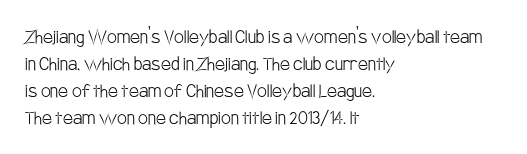
Q: Is the text bold? A: No.
Q: Is the text italic (slanted)? A: No, it is upright.
Q: Is the text underlined? A: No.
Q: How is the paragraph aligned? A: Left-aligned.
Q: Is the spacing between letters normal or unusually wide? A: Normal.
